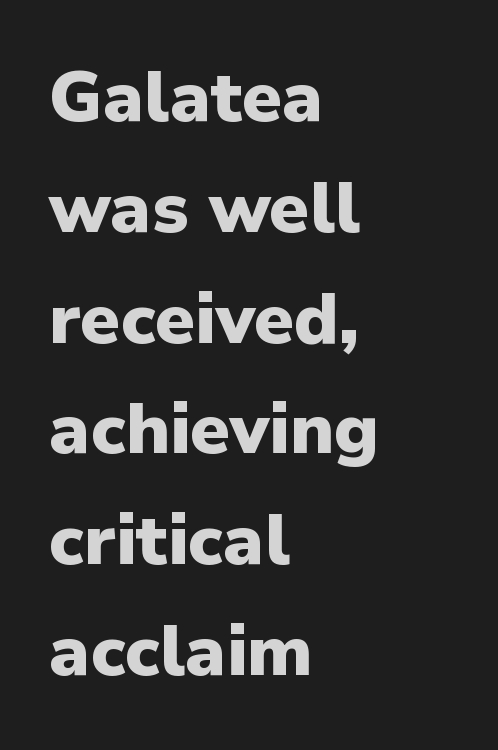
A typesetter would call this proportional, since set widths differ per character. Nobody touched the tracking dial on this one. These lines sit exactly where default settings would place them. These lines were composed using upright roman letters. What weight is shown? A full bold with thick strokes.
